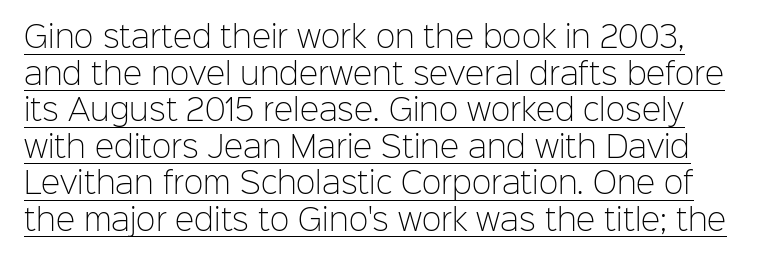
The face looks like a standard text weight, possibly lighter. Proportional: the letters do not fall into vertical columns. Check the space under the baseline: a stroke is drawn there. Is there much room between lines? A standard amount, neither cramped nor airy. What stands out about the letter spacing? Nothing — it is the standard amount.
